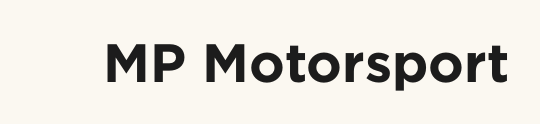
Stroke terminals: plain, sans-serif. Designer's note — italics off, roman on. Each letter keeps its own natural width here, so spacing adapts to shape. No word sits above an underline.
